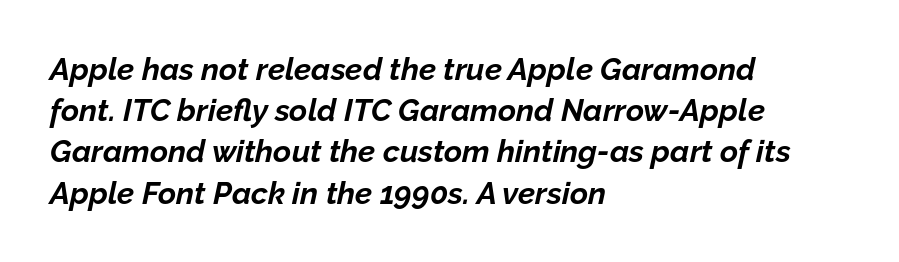
Plenty of ink on the page — the face is bold. Where is the straight margin? On the left. Regarding leading, the lines here are spaced in the standard way. Each letter keeps its own natural width here, so spacing adapts to shape. The specimen reads as italic at a glance. Glance below the letters and you will spot only blank space.
